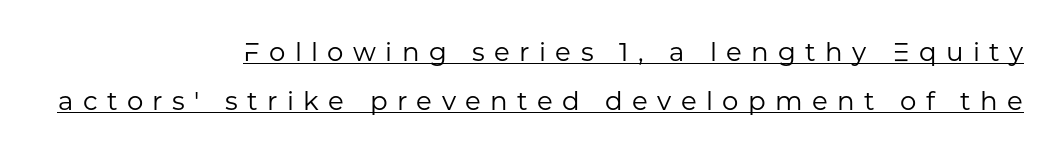
Notice how the passage keeps a crisp vertical edge on the right only. Caption: expanded tracking, letters set apart. Students, observe the line beneath the letters — that is underlining. A quiet, ordinary-to-light weight characterises the typeface.
